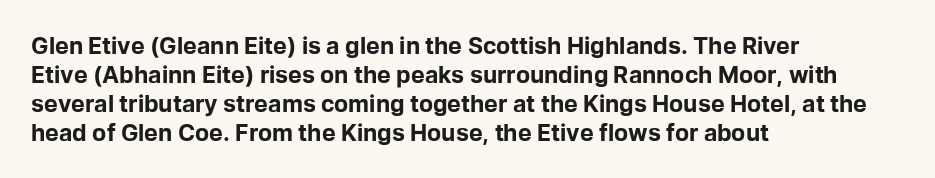
{"italic": "no", "bold": "yes", "underline": "no", "align": "left", "line_spacing": "normal", "line_spacing_ratio": 1.26, "letter_spacing": "normal", "letter_spacing_em": 0.0, "glyph_px": 23}
